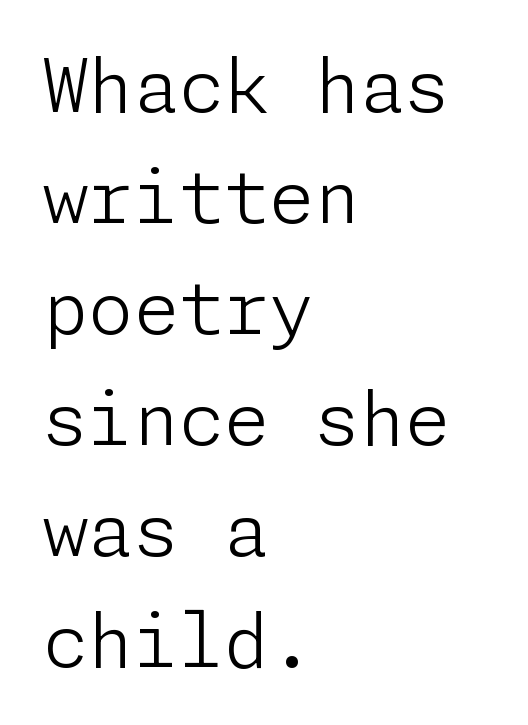
The image shows 73 px light sans-serif type, upright; set left-aligned, normal line spacing (1.52x), normal letter spacing, not underlined; low stroke contrast and a medium x-height.
